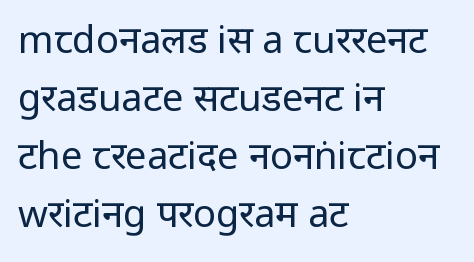
The image shows 38 px regular-weight, condensed sans-serif type, upright; set left-aligned, normal line spacing (1.53x), normal letter spacing, not underlined; low stroke contrast and a large x-height.
